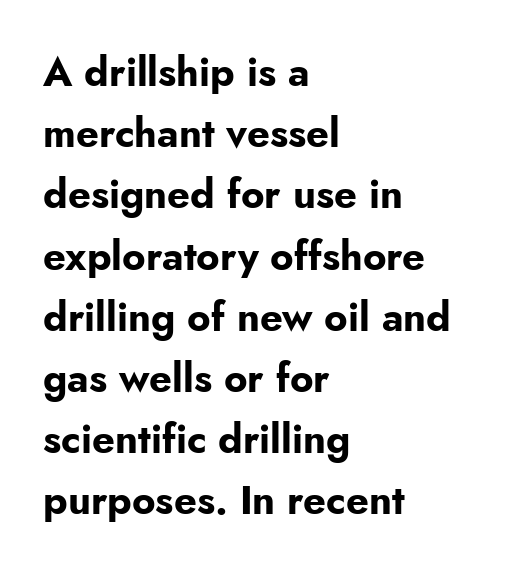
Q: Is the text bold? A: Yes.
Q: Is the text italic (slanted)? A: No, it is upright.
Q: Is the typeface a serif or a sans-serif typeface? A: Sans-serif.
Q: Is the text underlined? A: No.
Q: How is the paragraph aligned? A: Left-aligned.
Q: Is the spacing between letters normal or unusually wide? A: Normal.
Q: Is the spacing between lines tight, normal or loose? A: Normal.
Q: Width (condensed, normal, or wide)? A: Normal.
Q: Stroke contrast? A: Low.
Q: x-height? A: Small.
Q: Monospaced? A: No.
